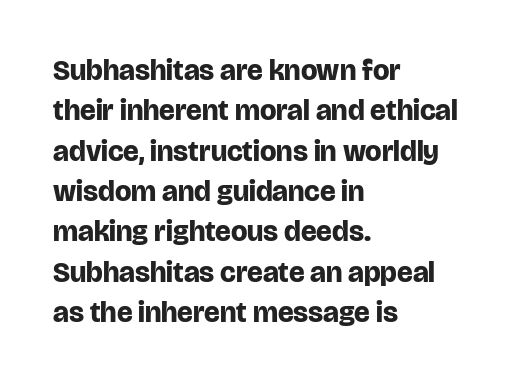
{"serif": "no", "italic": "no", "bold": "yes", "weight": "bold", "width": "normal", "stroke_contrast": "low", "x_height": "large", "monospaced": "no", "underline": "no", "align": "left", "line_spacing": "normal", "line_spacing_ratio": 1.39, "letter_spacing": "normal", "letter_spacing_em": 0.0, "glyph_px": 29}
